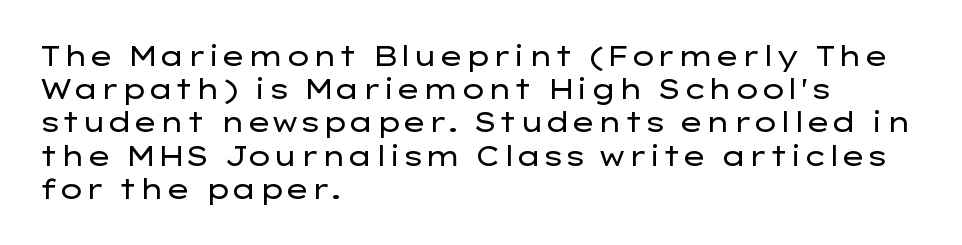
Q: Is the text bold? A: No.
Q: Is the text italic (slanted)? A: No, it is upright.
Q: Is the text underlined? A: No.
Q: How is the paragraph aligned? A: Left-aligned.
Q: Is the spacing between letters normal or unusually wide? A: Normal.
